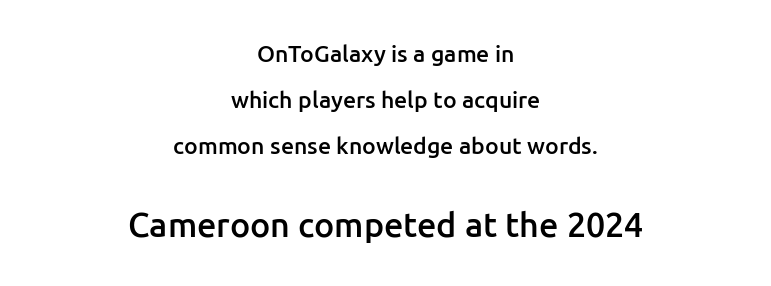
{"serif": "no", "italic": "no", "bold": "semi", "weight": "semibold", "width": "normal", "stroke_contrast": "low", "x_height": "medium", "monospaced": "no", "underline": "no", "align": "center", "line_spacing": "loose", "line_spacing_ratio": 1.99, "letter_spacing": "normal", "letter_spacing_em": 0.0, "larger_block": "second", "size_ratio": 1.48, "glyph_px": 34}
